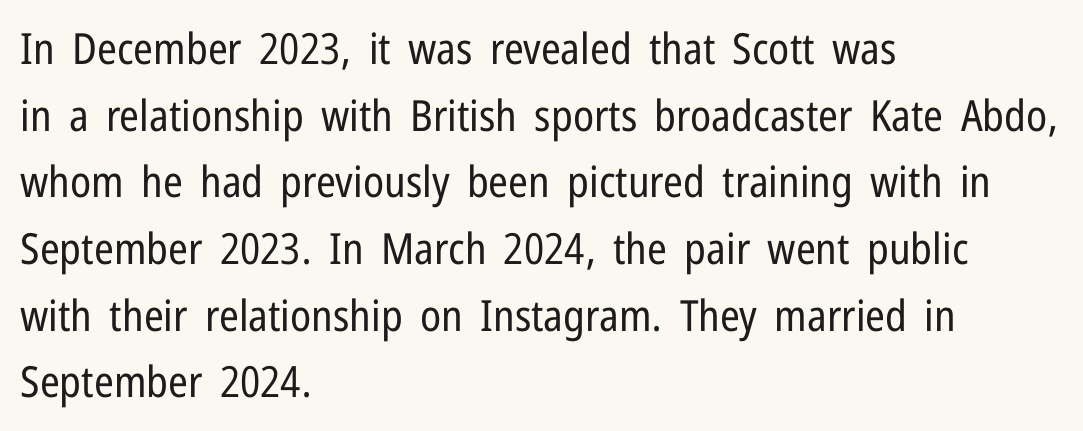
{"serif": "no", "italic": "no", "bold": "no", "weight": "regular", "width": "condensed", "stroke_contrast": "low", "x_height": "medium", "monospaced": "no", "underline": "no", "align": "left", "line_spacing": "normal", "line_spacing_ratio": 1.55, "letter_spacing": "normal", "letter_spacing_em": 0.0, "glyph_px": 43}
